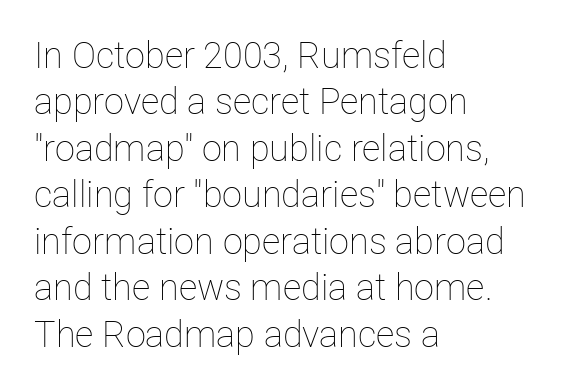
{"italic": "no", "bold": "no", "weight": "thin", "width": "normal", "stroke_contrast": "low", "x_height": "medium", "monospaced": "no", "underline": "no", "align": "left", "line_spacing": "normal", "line_spacing_ratio": 1.29, "letter_spacing": "normal", "letter_spacing_em": 0.0, "glyph_px": 36}
